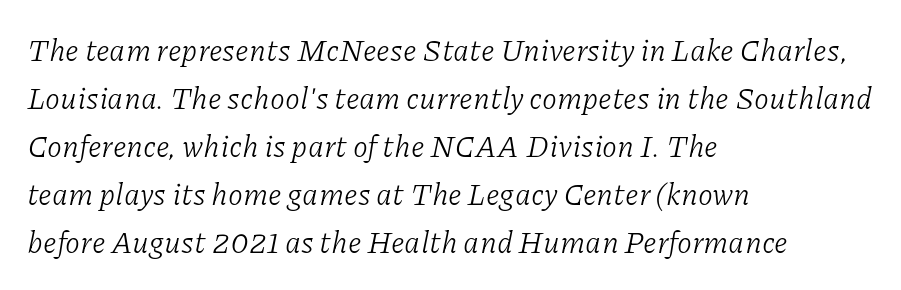
{"serif": "yes", "italic": "yes", "lean": "right", "slant_degrees": 11, "bold": "no", "weight": "light", "width": "normal", "stroke_contrast": "low", "x_height": "medium", "monospaced": "no", "underline": "no", "align": "left", "line_spacing": "normal", "line_spacing_ratio": 1.6, "letter_spacing": "normal", "letter_spacing_em": 0.0, "glyph_px": 30}
